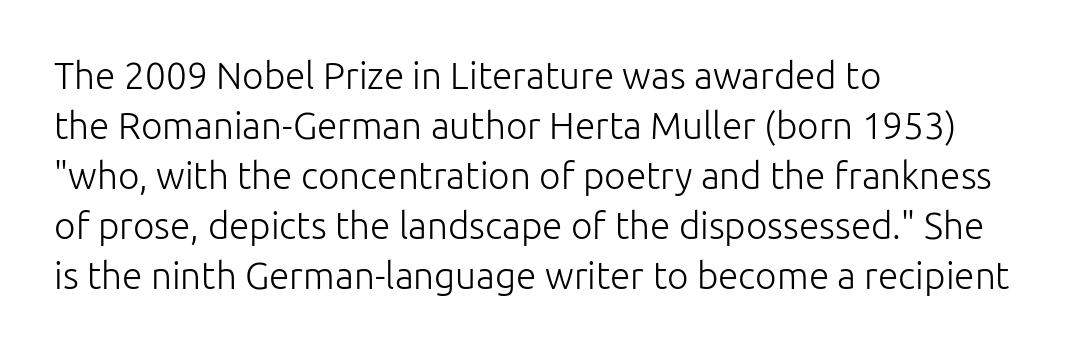
The image shows 37 px light sans-serif type, upright; set left-aligned, normal line spacing (1.35x), normal letter spacing, not underlined; low stroke contrast and a medium x-height.
